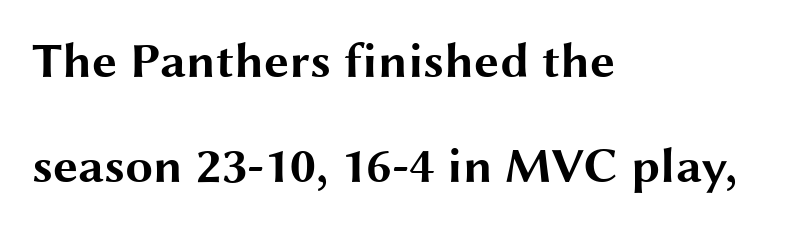
Q: Is the text bold? A: Yes.
Q: Is the text italic (slanted)? A: No, it is upright.
Q: Is the typeface a serif or a sans-serif typeface? A: Sans-serif.
Q: Is the text underlined? A: No.
Q: How is the paragraph aligned? A: Left-aligned.
Q: Is the spacing between letters normal or unusually wide? A: Normal.
Q: Is the spacing between lines tight, normal or loose? A: Loose.
Q: Width (condensed, normal, or wide)? A: Wide.
Q: Stroke contrast? A: Medium.
Q: x-height? A: Medium.
Q: Monospaced? A: No.
